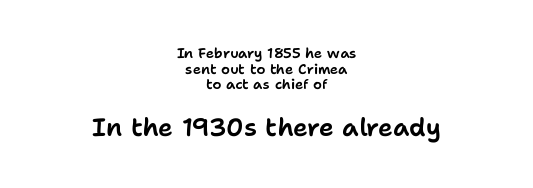
{"italic": "no", "underline": "no", "align": "center", "line_spacing": "tight", "line_spacing_ratio": 1.12, "letter_spacing": "normal", "letter_spacing_em": 0.0, "larger_block": "second", "size_ratio": 1.79, "glyph_px": 25}
